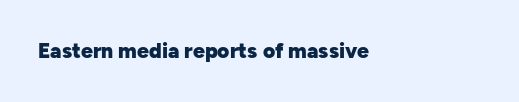
{"italic": "no", "bold": "yes", "underline": "no", "align": "left", "letter_spacing": "normal", "letter_spacing_em": 0.0, "glyph_px": 21}
